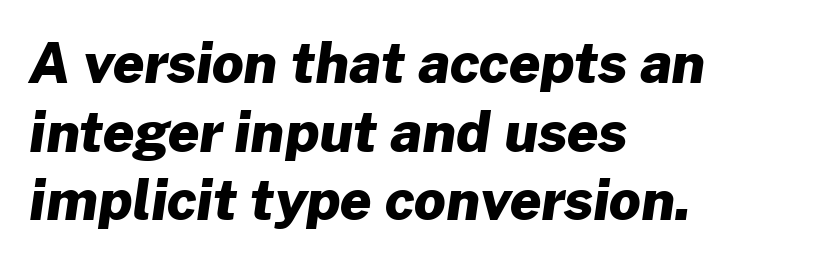
{"serif": "no", "bold": "yes", "weight": "heavy", "width": "normal", "stroke_contrast": "low", "x_height": "medium", "monospaced": "no", "underline": "no", "align": "left", "line_spacing": "normal", "line_spacing_ratio": 1.25, "letter_spacing": "normal", "letter_spacing_em": 0.0, "glyph_px": 55}
